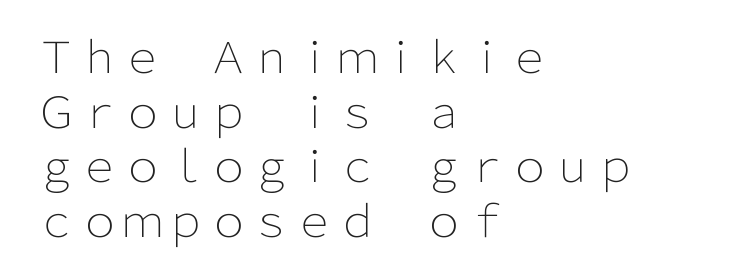
The image shows 43 px light sans-serif type, upright; set left-aligned, normal line spacing (1.27x), normal letter spacing, not underlined; low stroke contrast and a medium x-height.
